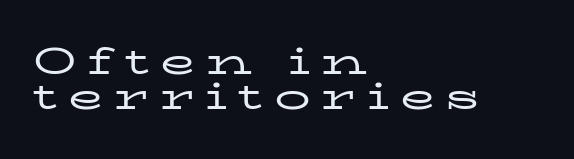
{"serif": "yes", "italic": "no", "bold": "no", "weight": "regular", "width": "wide", "stroke_contrast": "low", "x_height": "medium", "monospaced": "no", "underline": "no", "align": "left", "line_spacing": "tight", "line_spacing_ratio": 0.98, "letter_spacing": "wide", "letter_spacing_em": 0.29, "glyph_px": 36}
